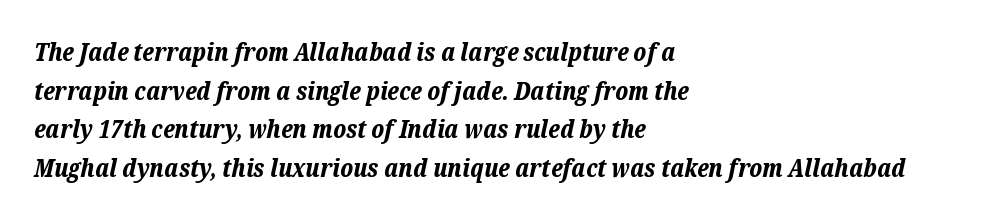
{"italic": "yes", "lean": "right", "slant_degrees": 12, "bold": "yes", "underline": "no", "align": "left", "line_spacing": "normal", "line_spacing_ratio": 1.55, "letter_spacing": "normal", "letter_spacing_em": 0.0, "glyph_px": 25}
